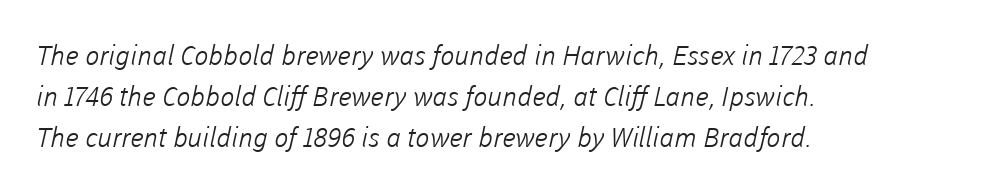
Q: Is the text bold? A: No.
Q: Is the text underlined? A: No.
Q: How is the paragraph aligned? A: Left-aligned.
Q: Is the spacing between letters normal or unusually wide? A: Normal.
Q: Is the spacing between lines tight, normal or loose? A: Normal.
